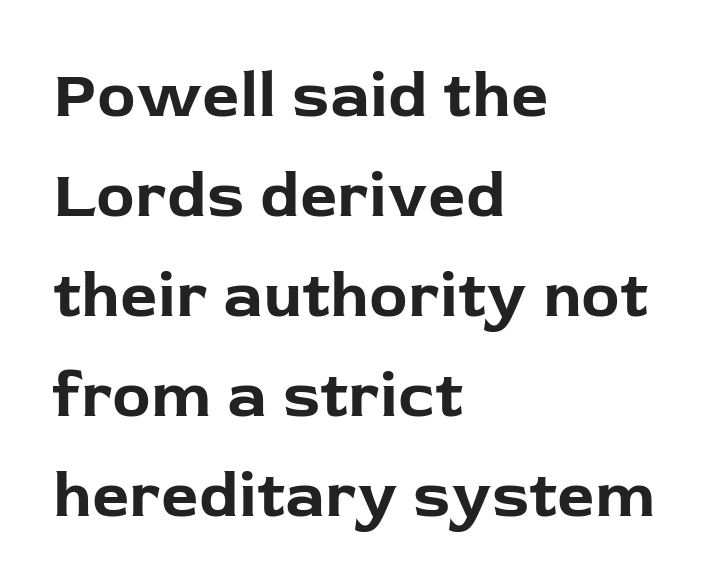
The image shows 65 px bold sans-serif type, upright; set left-aligned, normal line spacing (1.54x), normal letter spacing, not underlined; low stroke contrast and a medium x-height.
